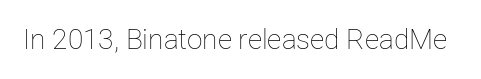
The image shows 28 px thin type, upright; set normal letter spacing, not underlined; low stroke contrast and a medium x-height.
